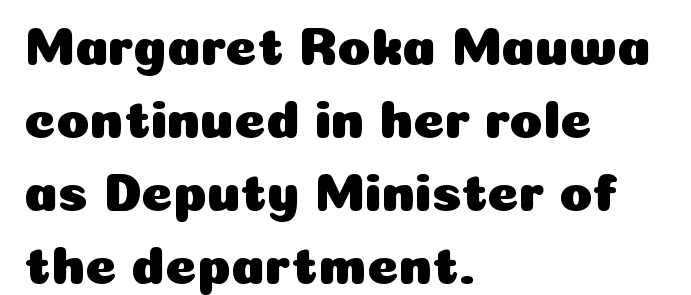
{"serif": "no", "italic": "no", "width": "normal", "stroke_contrast": "low", "x_height": "medium", "monospaced": "no", "underline": "no", "align": "left", "line_spacing": "normal", "line_spacing_ratio": 1.35, "letter_spacing": "normal", "letter_spacing_em": 0.0, "glyph_px": 54}
